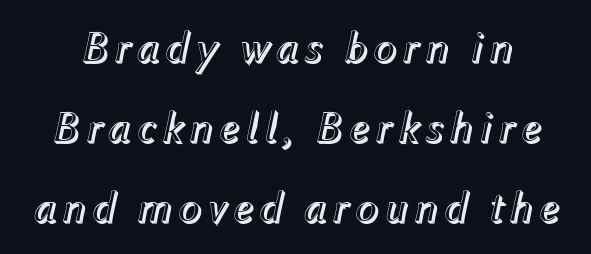
The image shows 45 px text type, italic (leaning right); set line spacing 1.78x, not underlined; a medium x-height.
